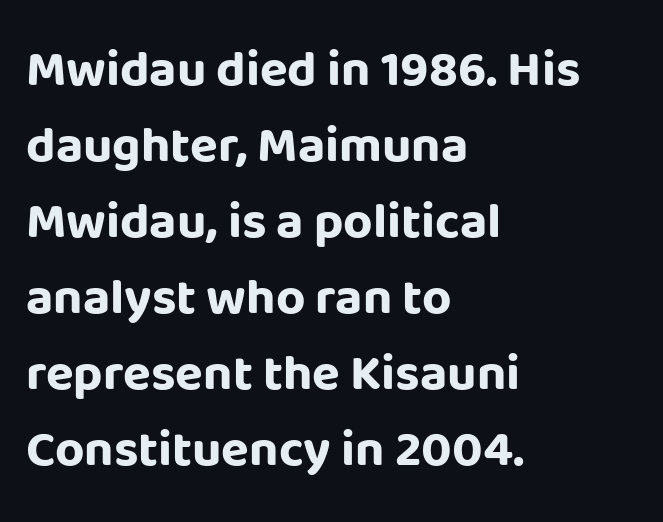
The image shows 51 px bold sans-serif type, upright; set left-aligned, normal line spacing (1.49x), normal letter spacing, not underlined; low stroke contrast and a large x-height.
